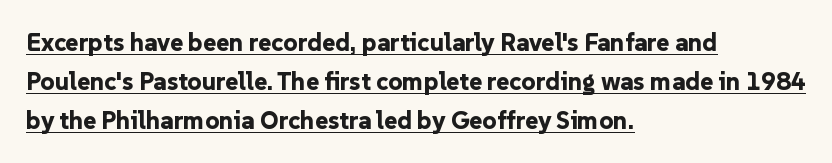
Q: Is the text bold? A: Yes.
Q: Is the text italic (slanted)? A: No, it is upright.
Q: Is the text underlined? A: Yes.
Q: How is the paragraph aligned? A: Left-aligned.
Q: Is the spacing between letters normal or unusually wide? A: Normal.
Q: Is the spacing between lines tight, normal or loose? A: Normal.
